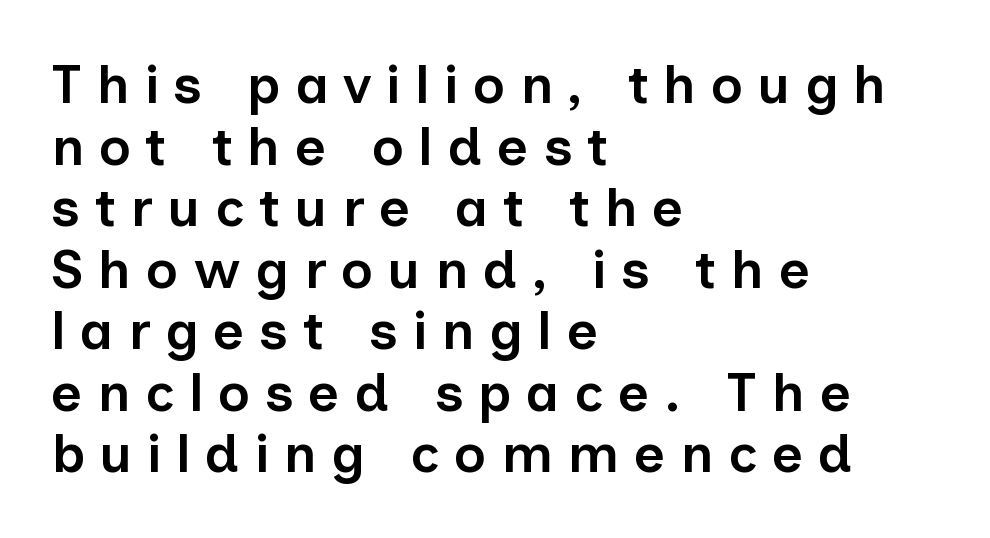
Q: Is the text bold? A: Semi-bold.
Q: Is the text italic (slanted)? A: No, it is upright.
Q: Is the typeface a serif or a sans-serif typeface? A: Sans-serif.
Q: Is the text underlined? A: No.
Q: How is the paragraph aligned? A: Left-aligned.
Q: Is the spacing between letters normal or unusually wide? A: Unusually wide.
Q: Is the spacing between lines tight, normal or loose? A: Tight.
Q: Width (condensed, normal, or wide)? A: Normal.
Q: Stroke contrast? A: Low.
Q: x-height? A: Medium.
Q: Monospaced? A: No.
